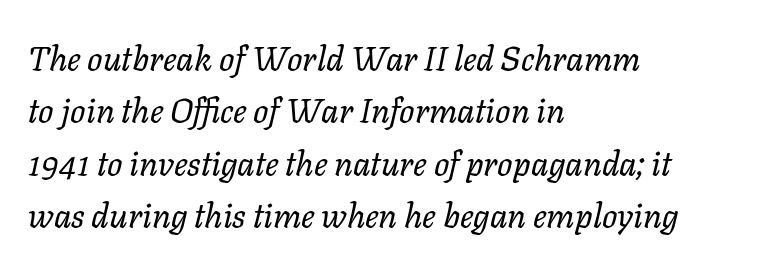
{"italic": "yes", "lean": "right", "slant_degrees": 11, "bold": "no", "weight": "regular", "width": "normal", "stroke_contrast": "low", "x_height": "medium", "monospaced": "no", "underline": "no", "align": "left", "line_spacing": "normal", "line_spacing_ratio": 1.54, "letter_spacing": "normal", "letter_spacing_em": 0.0, "glyph_px": 34}
